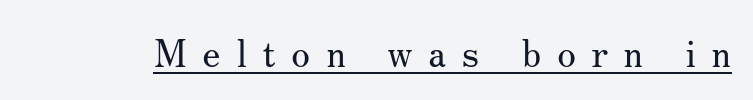
Q: Is the text bold? A: No.
Q: Is the text italic (slanted)? A: No, it is upright.
Q: Is the typeface a serif or a sans-serif typeface? A: Serif.
Q: Is the text underlined? A: Yes.
Q: Is the spacing between letters normal or unusually wide? A: Unusually wide.
Q: Width (condensed, normal, or wide)? A: Normal.
Q: Stroke contrast? A: Medium.
Q: x-height? A: Small.
Q: Monospaced? A: No.
